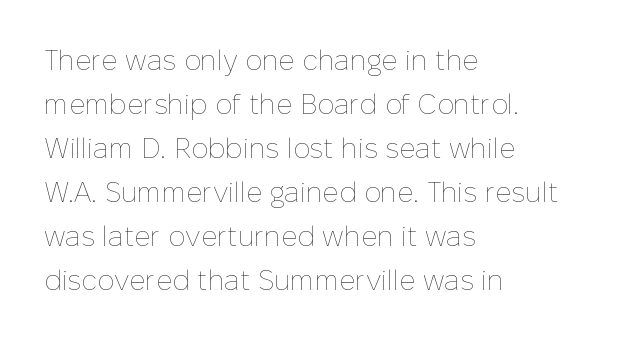
{"italic": "no", "bold": "no", "weight": "thin", "width": "normal", "stroke_contrast": "low", "x_height": "medium", "monospaced": "no", "underline": "no", "align": "left", "line_spacing": "normal", "line_spacing_ratio": 1.57, "letter_spacing": "normal", "letter_spacing_em": 0.0, "glyph_px": 28}
